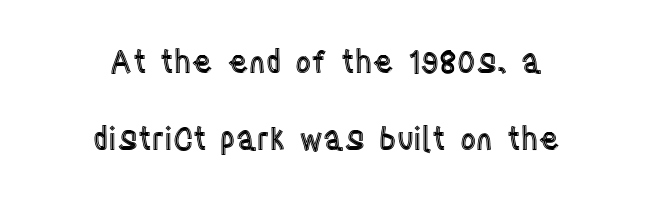
Widely set lines give the paragraph a tall, airy silhouette. The space directly below the letters is spotless. Posture: vertical. The passage shown is typed in a proportional face where columns would drift. There is no visible air inserted between adjacent glyphs. Line starts and ends both wander, symmetrically.
